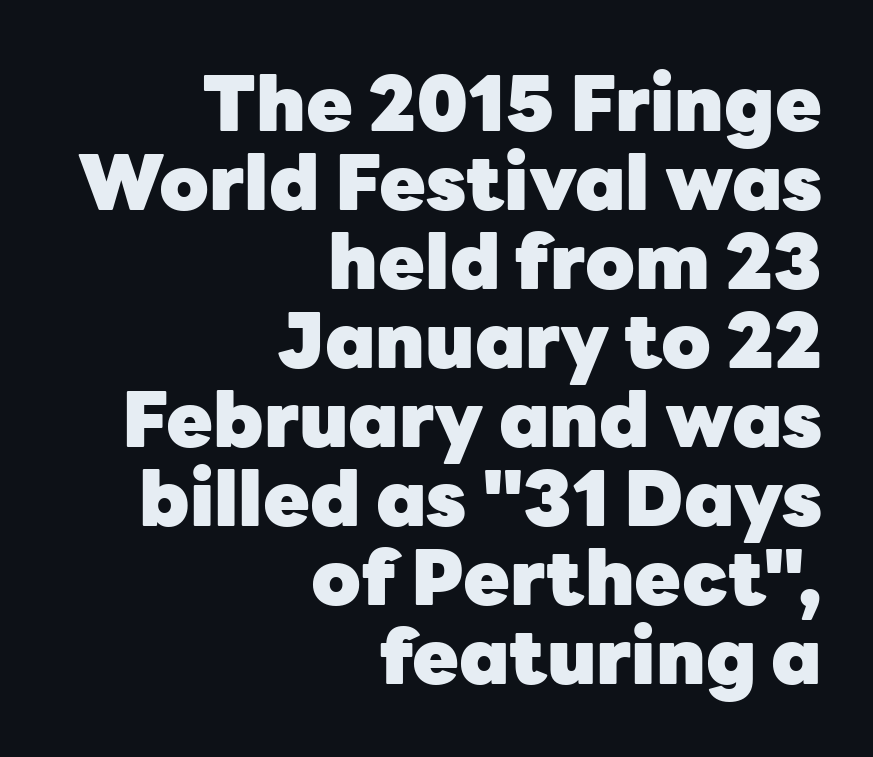
Q: Is the text bold? A: Yes.
Q: Is the text italic (slanted)? A: No, it is upright.
Q: Is the typeface a serif or a sans-serif typeface? A: Sans-serif.
Q: Is the text underlined? A: No.
Q: How is the paragraph aligned? A: Right-aligned.
Q: Is the spacing between letters normal or unusually wide? A: Normal.
Q: Is the spacing between lines tight, normal or loose? A: Tight.
Q: Width (condensed, normal, or wide)? A: Normal.
Q: Stroke contrast? A: Low.
Q: x-height? A: Medium.
Q: Monospaced? A: No.
